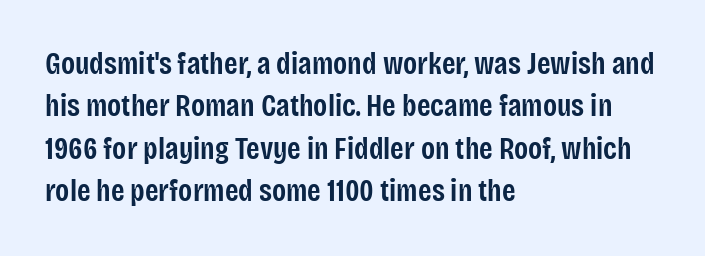
{"serif": "no", "italic": "no", "bold": "semi", "weight": "semibold", "width": "condensed", "stroke_contrast": "low", "x_height": "large", "monospaced": "no", "underline": "no", "align": "left", "line_spacing": "normal", "line_spacing_ratio": 1.37, "letter_spacing": "normal", "letter_spacing_em": 0.0, "glyph_px": 31}
